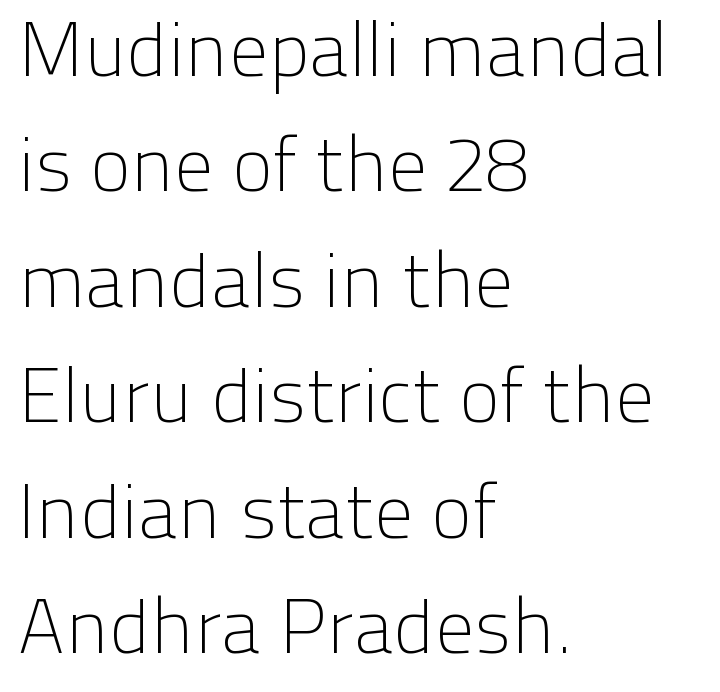
The image shows 77 px light sans-serif type, upright; set left-aligned, normal line spacing (1.5x), normal letter spacing, not underlined; low stroke contrast and a medium x-height.
